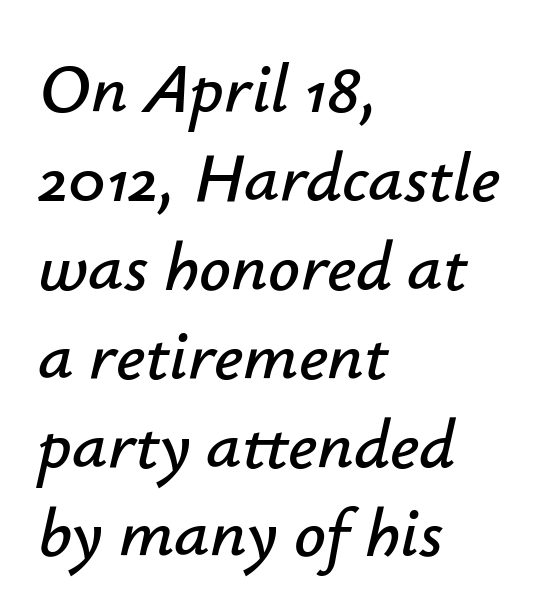
{"italic": "yes", "lean": "right", "slant_degrees": 12, "width": "normal", "stroke_contrast": "low", "x_height": "small", "monospaced": "no", "underline": "no", "align": "left", "line_spacing": "normal", "line_spacing_ratio": 1.27, "letter_spacing": "normal", "letter_spacing_em": 0.0, "glyph_px": 70}
